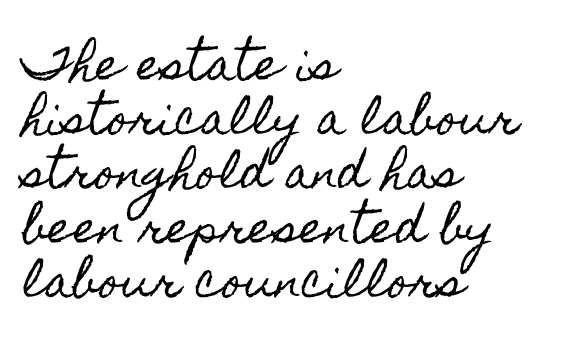
The image shows 43 px condensed type; set left-aligned, normal line spacing (1.26x), normal letter spacing, not underlined; a small x-height.
